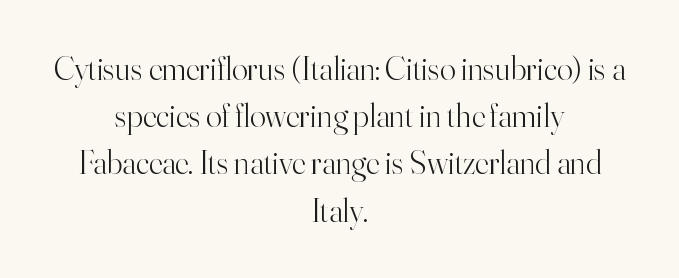
{"serif": "yes", "italic": "no", "bold": "no", "weight": "light", "width": "normal", "stroke_contrast": "high", "x_height": "small", "monospaced": "no", "underline": "no", "align": "center", "line_spacing": "normal", "line_spacing_ratio": 1.43, "letter_spacing": "normal", "letter_spacing_em": 0.0, "glyph_px": 33}
